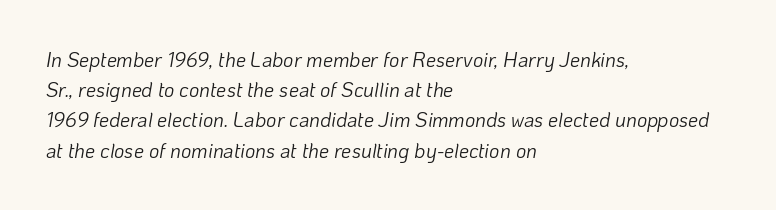
Q: Is the text bold? A: No.
Q: Is the text italic (slanted)? A: Yes, it leans right by about 10 degrees.
Q: Is the text underlined? A: No.
Q: How is the paragraph aligned? A: Left-aligned.
Q: Is the spacing between letters normal or unusually wide? A: Normal.
Q: Is the spacing between lines tight, normal or loose? A: Normal.
